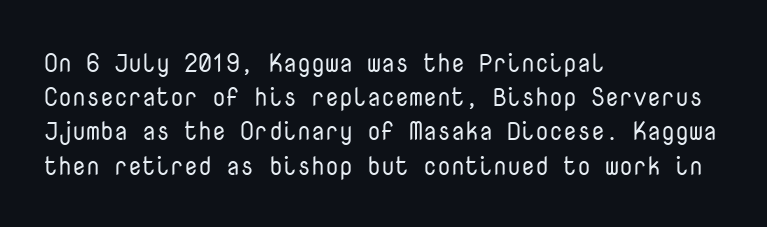
The image shows 25 px text type, upright; set left-aligned, normal line spacing (1.37x), normal letter spacing, not underlined.
